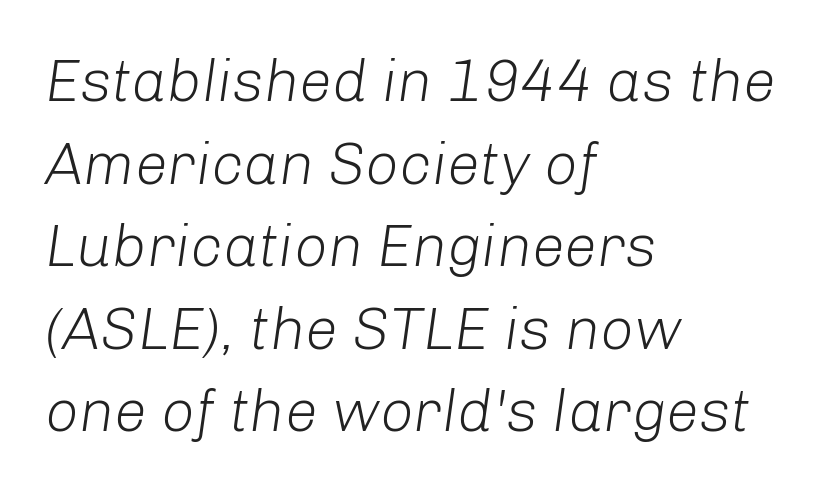
The image shows 59 px light type, italic (leaning right); set left-aligned, normal line spacing (1.4x), normal letter spacing, not underlined; low stroke contrast and a medium x-height.
